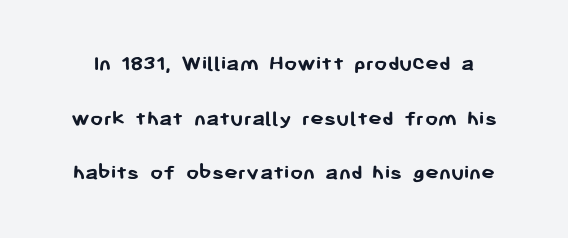
Set as a true bold cut, around the 700 mark. How would I describe the line gaps? Wide and relaxed. Ordinary non-slanted type is in use. Underline: absent. Nothing unusual about the tracking: characters are spaced as the font intends.
